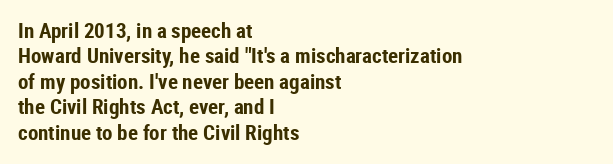
{"italic": "no", "bold": "yes", "underline": "no", "align": "left", "line_spacing_ratio": 1.21, "letter_spacing": "normal", "letter_spacing_em": 0.0, "glyph_px": 21}
